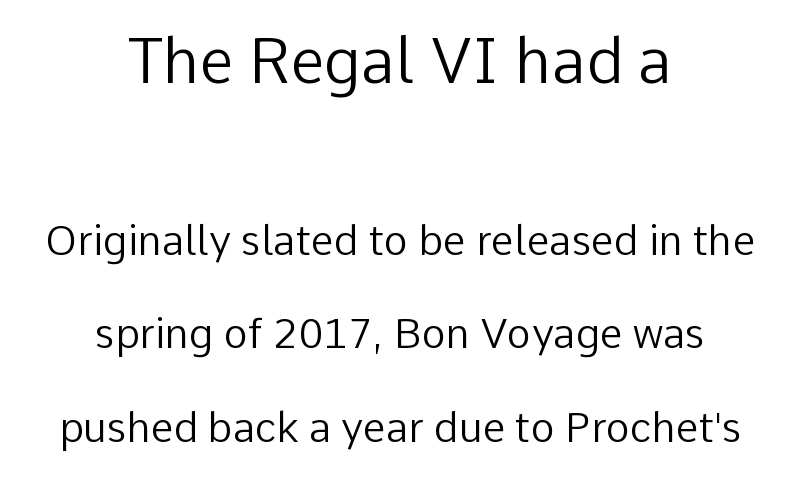
Q: Is the text bold? A: No.
Q: Is the text italic (slanted)? A: No, it is upright.
Q: Is the typeface a serif or a sans-serif typeface? A: Sans-serif.
Q: Is the text underlined? A: No.
Q: How is the paragraph aligned? A: Centered.
Q: Is the spacing between letters normal or unusually wide? A: Normal.
Q: Is the spacing between lines tight, normal or loose? A: Loose.
Q: Which block of text is set in a larger size, the first (top) or the second (bottom)? A: The first (top) one.
Q: Width (condensed, normal, or wide)? A: Normal.
Q: Stroke contrast? A: Low.
Q: x-height? A: Medium.
Q: Monospaced? A: No.
